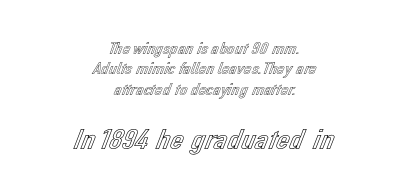
Q: Is the text italic (slanted)? A: Yes.
Q: Is the text underlined? A: No.
Q: How is the paragraph aligned? A: Centered.
Q: Is the spacing between letters normal or unusually wide? A: Normal.
Q: Which block of text is set in a larger size, the first (top) or the second (bottom)? A: The second (bottom) one.
Q: Width (condensed, normal, or wide)? A: Normal.
Q: x-height? A: Medium.
Q: Monospaced? A: No.
